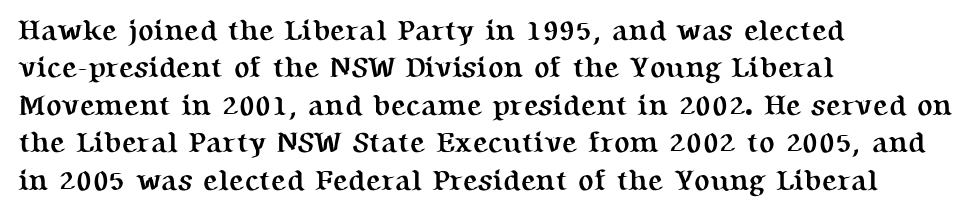
Q: Is the text bold? A: Yes.
Q: Is the text italic (slanted)? A: No, it is upright.
Q: Is the typeface a serif or a sans-serif typeface? A: Serif.
Q: Is the text underlined? A: No.
Q: How is the paragraph aligned? A: Left-aligned.
Q: Is the spacing between letters normal or unusually wide? A: Normal.
Q: Is the spacing between lines tight, normal or loose? A: Normal.
Q: Width (condensed, normal, or wide)? A: Normal.
Q: Stroke contrast? A: Medium.
Q: x-height? A: Medium.
Q: Monospaced? A: No.
